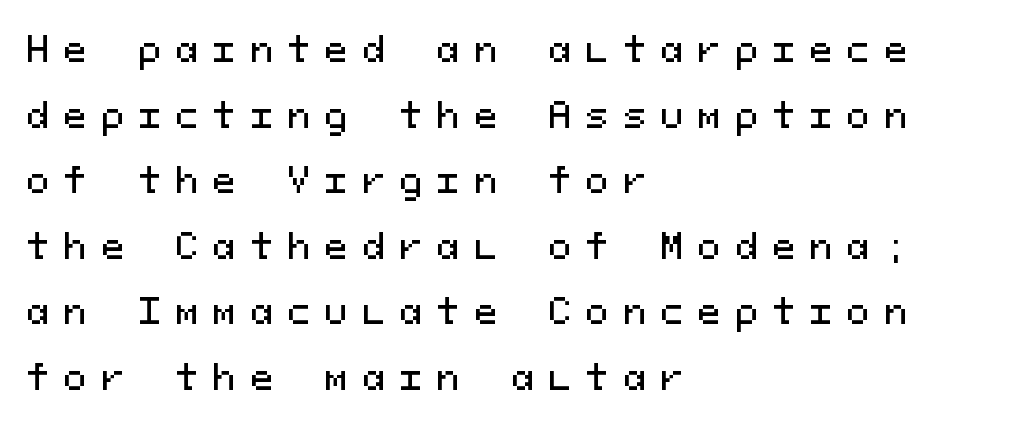
The passage shown is typed in a monospace face where columns stay perfectly aligned. The lettering holds an erect, upright posture throughout. The foot of each line stays bare and open. Font category for this specimen: sans-serif. Layout note: lines flush left. Airy leading.
